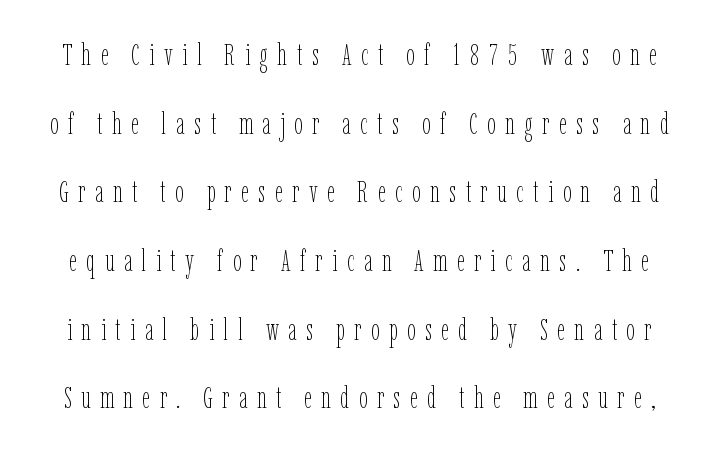
Summary of weight: not heavy and not bold. You could only call the tracking loose — the letters float apart. Underlining? Definitely not there. This sample has the flowing, uneven cadence of proportional lettering.
